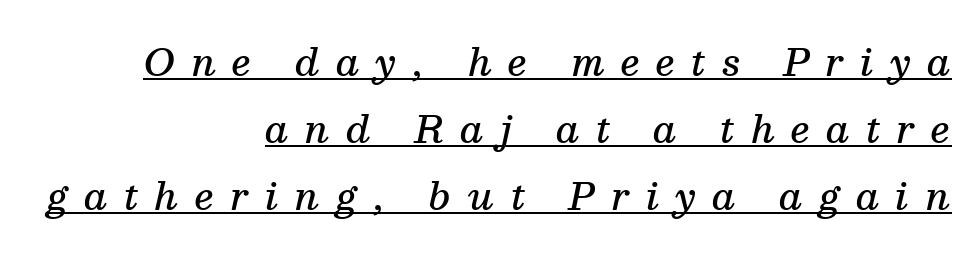
{"serif": "yes", "italic": "yes", "lean": "right", "slant_degrees": 13, "bold": "semi", "weight": "semibold", "width": "normal", "stroke_contrast": "medium", "x_height": "medium", "monospaced": "no", "underline": "yes", "align": "right", "line_spacing_ratio": 1.81, "letter_spacing": "wide", "letter_spacing_em": 0.44, "glyph_px": 37}
